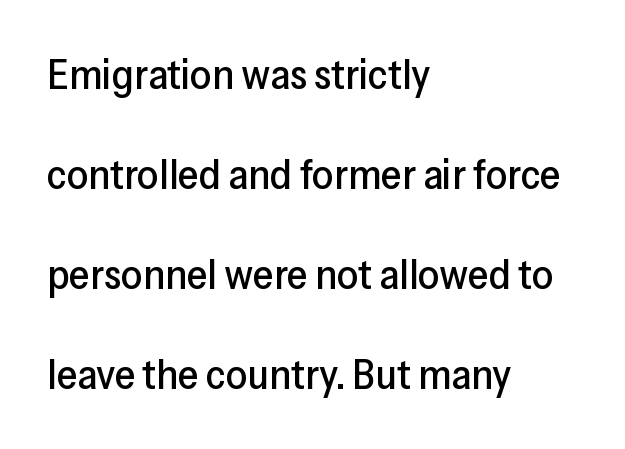
{"serif": "no", "italic": "no", "width": "normal", "stroke_contrast": "low", "x_height": "medium", "monospaced": "no", "underline": "no", "align": "left", "line_spacing": "loose", "line_spacing_ratio": 2.38, "letter_spacing": "normal", "letter_spacing_em": 0.0, "glyph_px": 42}
